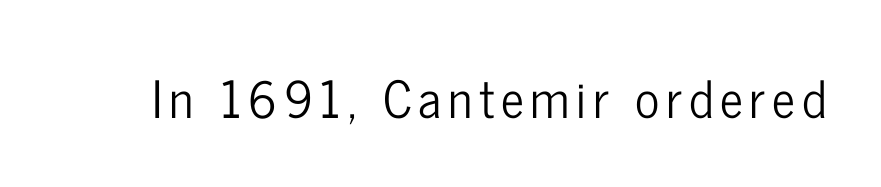
The image shows 51 px condensed sans-serif type, upright; set not underlined; low stroke contrast and a medium x-height.
